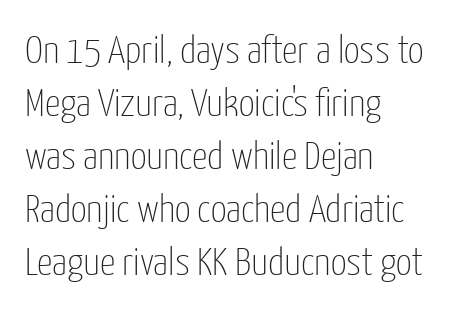
Q: Is the text bold? A: No.
Q: Is the text italic (slanted)? A: No, it is upright.
Q: Is the typeface a serif or a sans-serif typeface? A: Sans-serif.
Q: Is the text underlined? A: No.
Q: How is the paragraph aligned? A: Left-aligned.
Q: Is the spacing between letters normal or unusually wide? A: Normal.
Q: Is the spacing between lines tight, normal or loose? A: Normal.
Q: Width (condensed, normal, or wide)? A: Condensed.
Q: Stroke contrast? A: Low.
Q: x-height? A: Medium.
Q: Monospaced? A: No.
